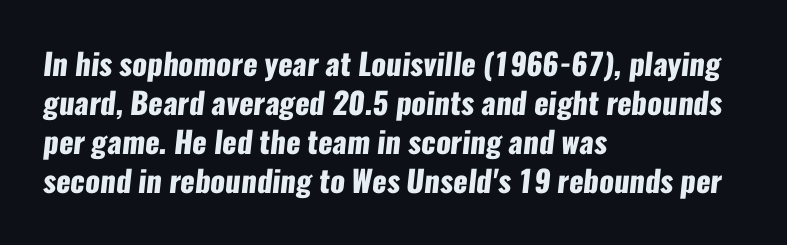
I'd describe the lettering as bold — thick and assertive. Does extra space separate the letters? No, they use regular spacing. Type without underlining. If you measured baseline to baseline, you'd find a middling distance. You could not count columns in this text — the font is proportionally spaced. Nope, no serifs anywhere on these letters.
